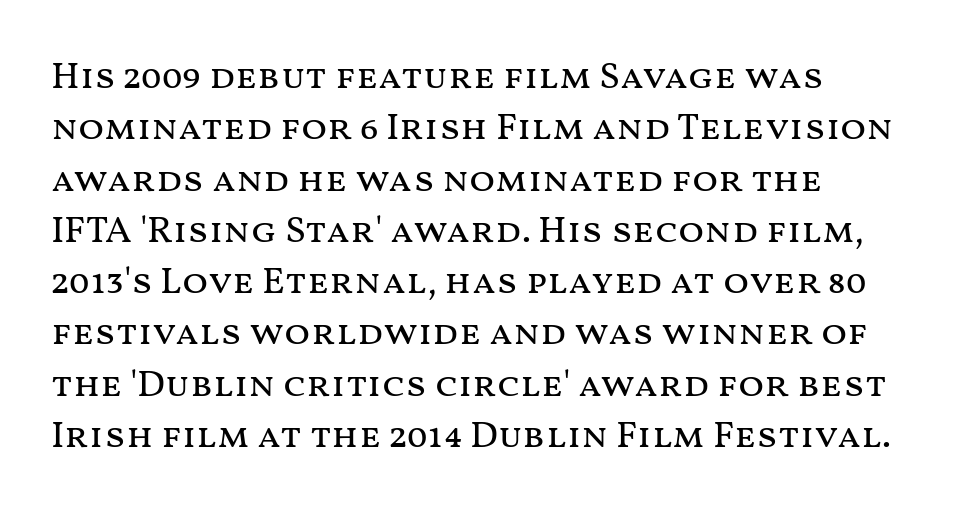
What stands out about the letter spacing? Nothing — it is the standard amount. Summary of vertical rhythm: regular, with standard interline spacing. These glyphs show unthickened strokes, regular width or finer. The compositor pushed each line to the left boundary. This sample uses an upright cut, with every glyph sitting square on the baseline.
